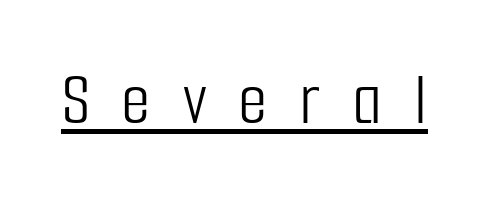
{"serif": "no", "italic": "no", "bold": "no", "weight": "light", "width": "condensed", "stroke_contrast": "low", "x_height": "medium", "monospaced": "no", "underline": "yes", "letter_spacing": "wide", "letter_spacing_em": 0.42, "glyph_px": 76}
